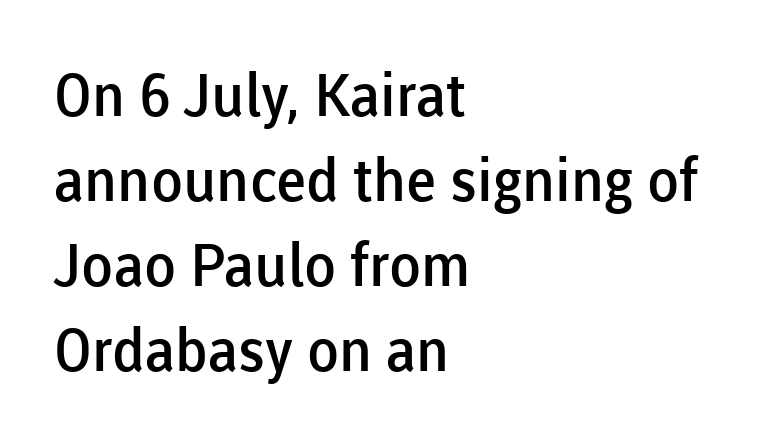
{"serif": "no", "italic": "no", "bold": "semi", "weight": "semibold", "width": "normal", "stroke_contrast": "low", "x_height": "medium", "monospaced": "no", "underline": "no", "align": "left", "line_spacing": "normal", "line_spacing_ratio": 1.44, "letter_spacing": "normal", "letter_spacing_em": 0.0, "glyph_px": 59}
